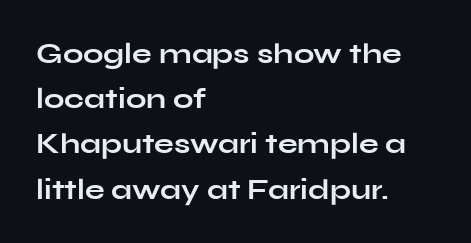
Notice how the stems are strictly vertical — no italics here. The space beneath each line is pristine and unruled. Inter-character spacing is left at the font's built-in metrics. Weight check: bold — yes, fully. The typesetter chose a ragged-right arrangement here.
